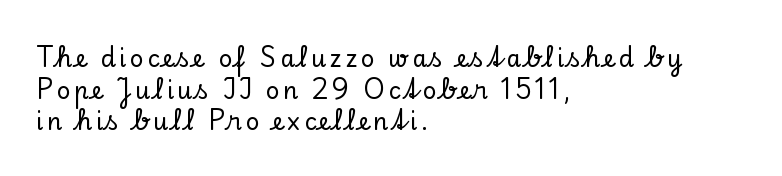
Q: Is the text italic (slanted)? A: No, it is upright.
Q: Is the text underlined? A: No.
Q: How is the paragraph aligned? A: Left-aligned.
Q: Is the spacing between lines tight, normal or loose? A: Normal.
